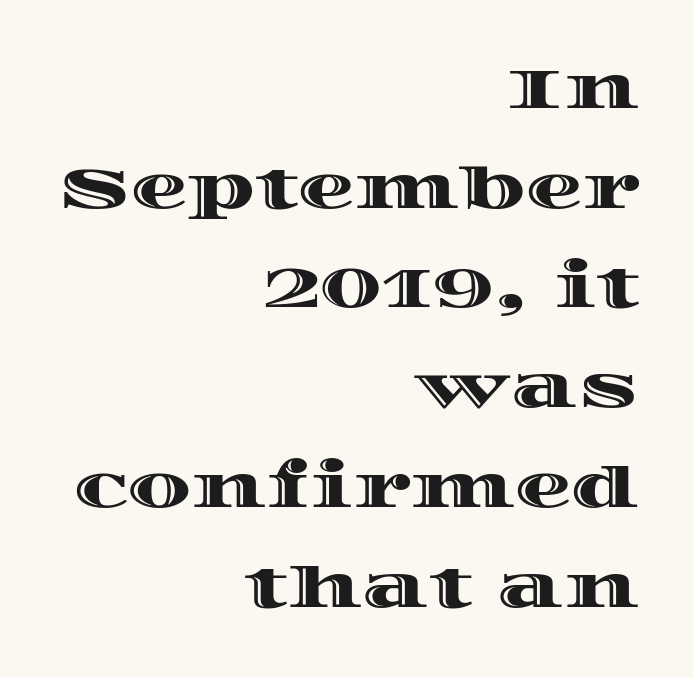
{"italic": "no", "width": "wide", "x_height": "large", "monospaced": "no", "underline": "no", "align": "right", "line_spacing_ratio": 1.75, "letter_spacing": "normal", "letter_spacing_em": 0.0, "glyph_px": 57}
